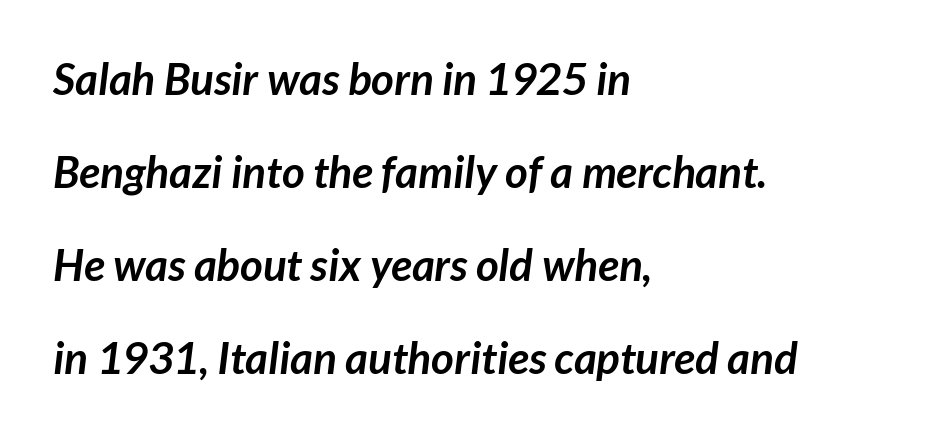
The image shows 44 px semibold sans-serif type; set left-aligned, loose line spacing (2.11x), normal letter spacing, not underlined; low stroke contrast and a medium x-height.
